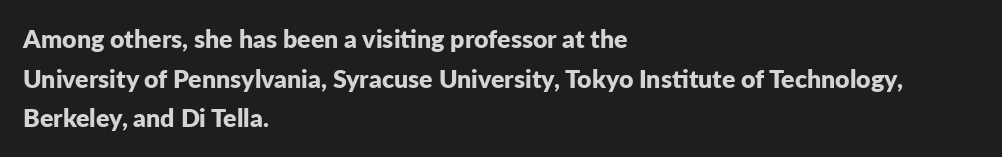
The image shows 25 px bold type, upright; set left-aligned, normal line spacing (1.59x), normal letter spacing, not underlined.
